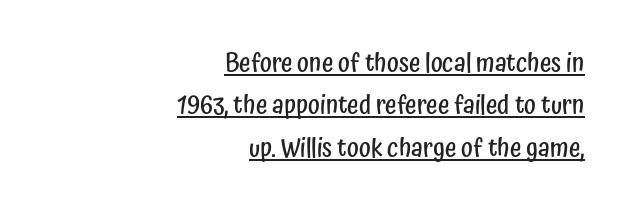
Q: Is the text bold? A: Semi-bold.
Q: Is the text italic (slanted)? A: No, it is upright.
Q: Is the text underlined? A: Yes.
Q: How is the paragraph aligned? A: Right-aligned.
Q: Is the spacing between letters normal or unusually wide? A: Normal.
Q: Is the spacing between lines tight, normal or loose? A: Normal.
